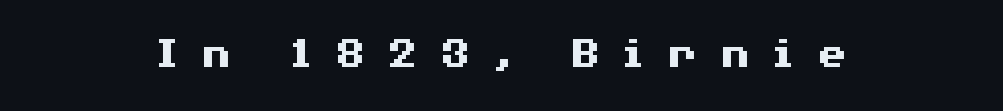
Underline: absent. The strokes are fattened all the way to bold. The text block is weighted toward neither margin, spreading evenly from the middle. Is there any slant? The stems are plumb.
